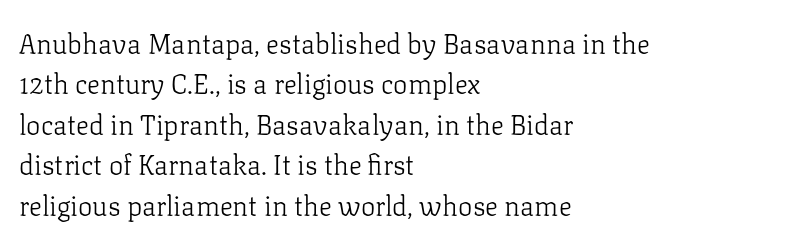
Q: Is the text bold? A: No.
Q: Is the text italic (slanted)? A: No, it is upright.
Q: Is the text underlined? A: No.
Q: How is the paragraph aligned? A: Left-aligned.
Q: Is the spacing between letters normal or unusually wide? A: Normal.
Q: Is the spacing between lines tight, normal or loose? A: Normal.
